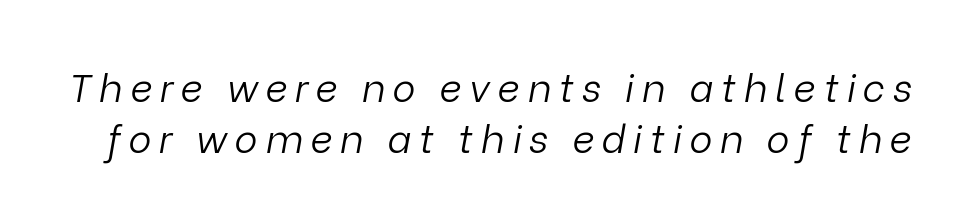
In terms of posture, this sample is oblique. No word sits above an underline. Compared with typical paragraphs, the rows here are spaced about the same. Compared with a typical body face, this is equally light or lighter still. Spacing verdict: proportional, widths tailored to each character.
